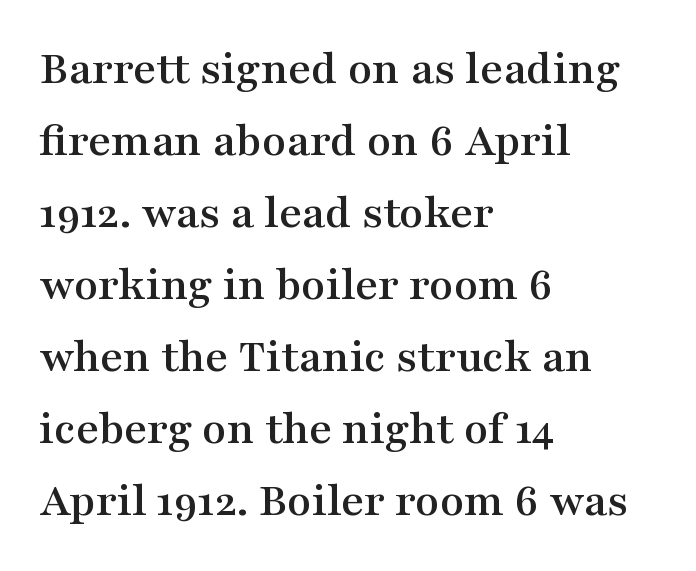
Compared with a centered layout, this one pins lines to the left instead. Underlining? Definitely not there. A typesetter would call this zero additional tracking. A typesetter would call this proportional, since set widths differ per character. Font category for this specimen: serif. Posture: upright roman.
